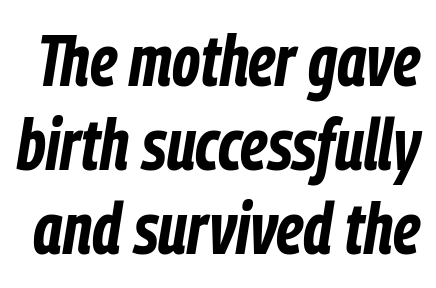
Q: Is the text bold? A: Yes.
Q: Is the text italic (slanted)? A: Yes, it leans right by about 9 degrees.
Q: Is the text underlined? A: No.
Q: Is the spacing between letters normal or unusually wide? A: Normal.
Q: Width (condensed, normal, or wide)? A: Condensed.
Q: Stroke contrast? A: Low.
Q: x-height? A: Medium.
Q: Monospaced? A: No.
